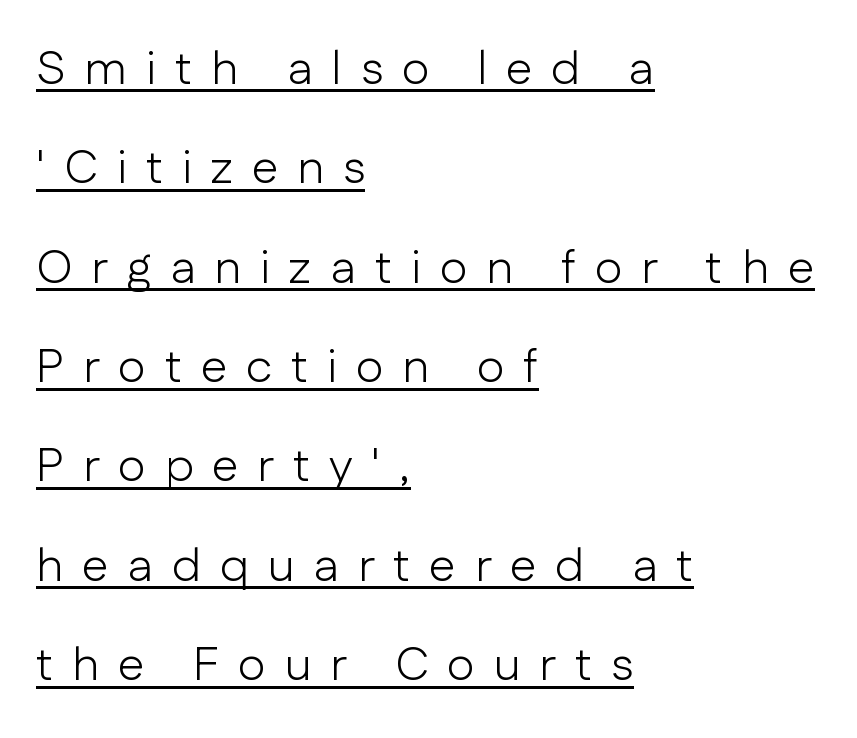
Horizontal alignment here is leftward, the default for most running prose. Honestly, the underline is the first thing you notice here. The text was rendered using a sans face with plain stroke endings. What's the leading like? Stretched, with rows far apart.
